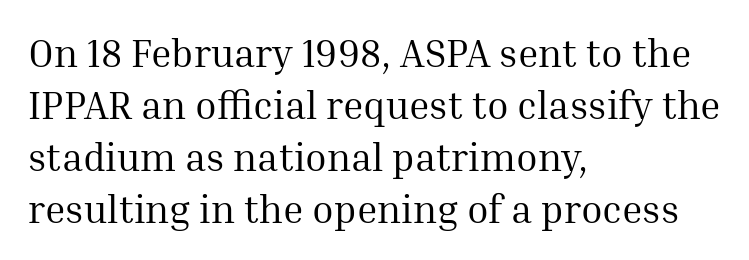
{"serif": "yes", "italic": "no", "bold": "no", "weight": "regular", "width": "normal", "stroke_contrast": "medium", "x_height": "medium", "monospaced": "no", "underline": "no", "align": "left", "line_spacing": "normal", "line_spacing_ratio": 1.33, "letter_spacing": "normal", "letter_spacing_em": 0.0, "glyph_px": 39}
